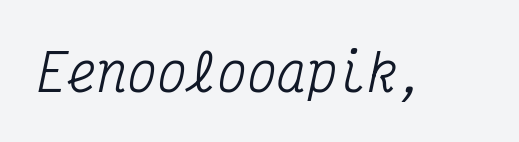
{"serif": "yes", "italic": "yes", "lean": "right", "slant_degrees": 12, "width": "condensed", "stroke_contrast": "medium", "x_height": "medium", "monospaced": "yes", "underline": "no", "letter_spacing": "normal", "letter_spacing_em": 0.0, "glyph_px": 50}
